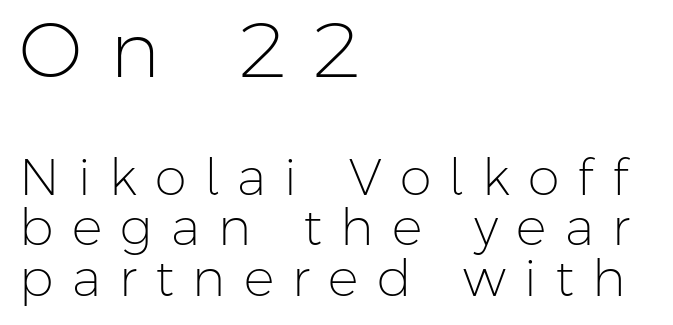
{"serif": "no", "italic": "no", "bold": "no", "weight": "light", "width": "normal", "stroke_contrast": "low", "x_height": "medium", "monospaced": "no", "underline": "no", "align": "left", "line_spacing": "tight", "line_spacing_ratio": 0.99, "letter_spacing": "wide", "letter_spacing_em": 0.36, "larger_block": "first", "size_ratio": 1.51, "glyph_px": 77}
